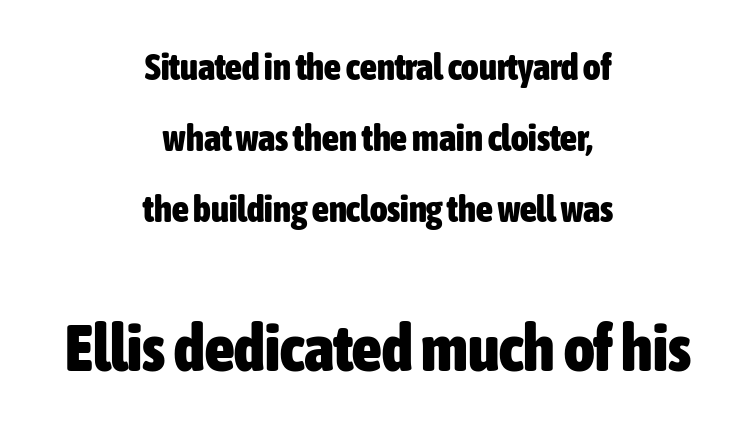
The image shows 65 px heavy, condensed sans-serif type, upright; set centered, loose line spacing (1.92x), normal letter spacing, not underlined; the second (bottom) block is 1.76x larger; low stroke contrast and a medium x-height.
